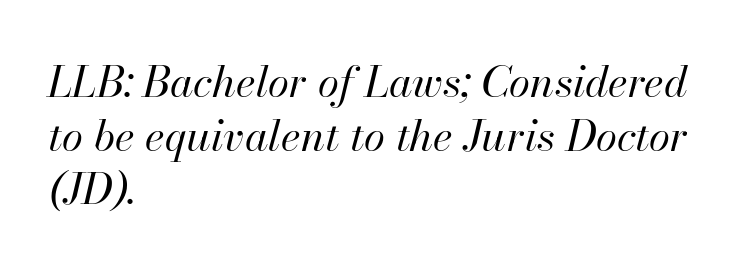
Teacher's note: observe the even left margin — that is flush-left alignment. The face used here is rendered with its standard letterfit. Note the varied advance widths — an 'i' is clearly narrower than an 'm'. The letters look calm and open, with moderate or lighter stems. Summary of vertical rhythm: regular, with standard interline spacing. Tall strokes in this sample are angled rather than plumb.
